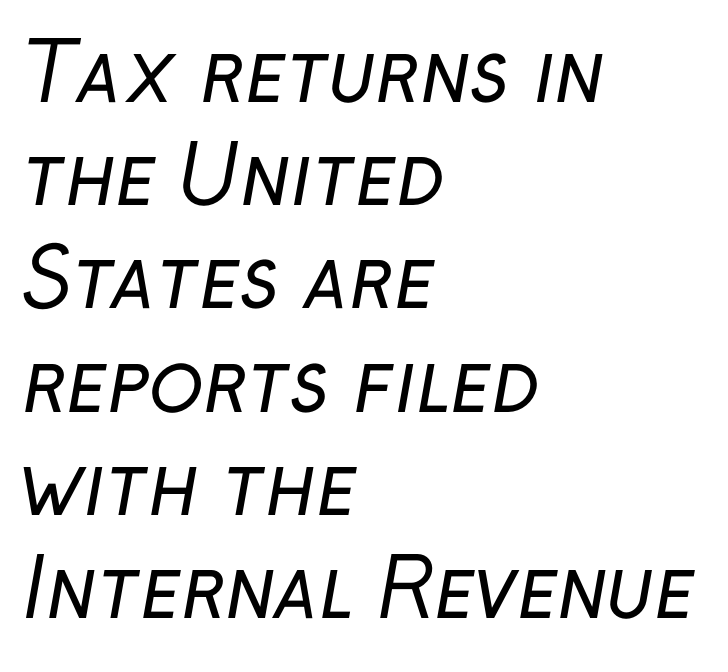
Weight: not bold — regular or lighter. Interline gaps are of average width in this sample. Beneath every word, the page is bare. Between one letter and the next there's only the usual sliver of space.
